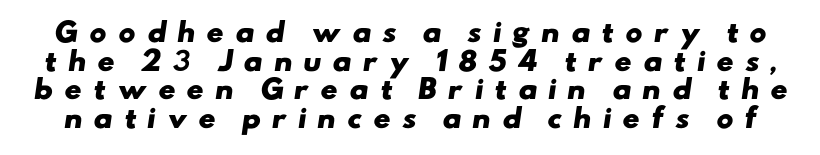
The image shows 26 px bold type; set tight line spacing (1.1x), unusually wide letter spacing (+0.41 em), not underlined.
